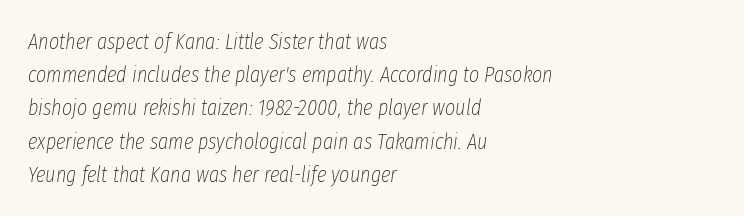
One glance says typical: line gaps are just what's usual. Stems and bowls with no extra thickness — not bold. Short note: letters normally spaced. Plain, unruled lines of type.
